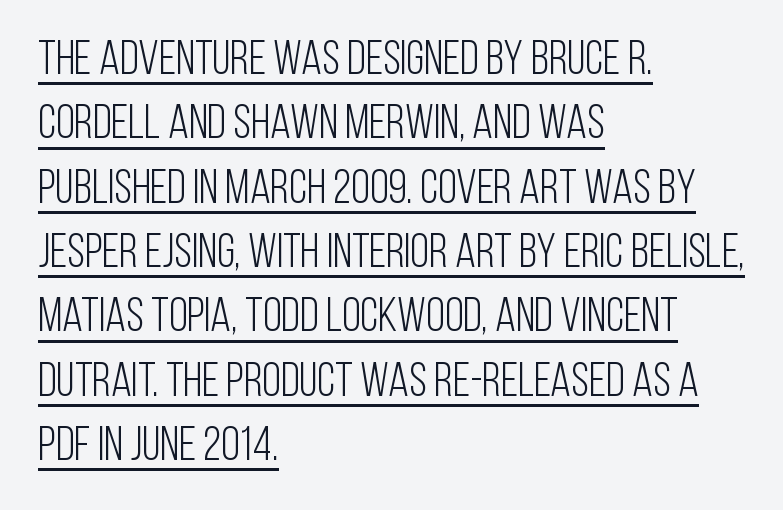
The image shows 48 px light, condensed sans-serif type, upright; set left-aligned, normal line spacing (1.34x), normal letter spacing, underlined; low stroke contrast and a large x-height.
